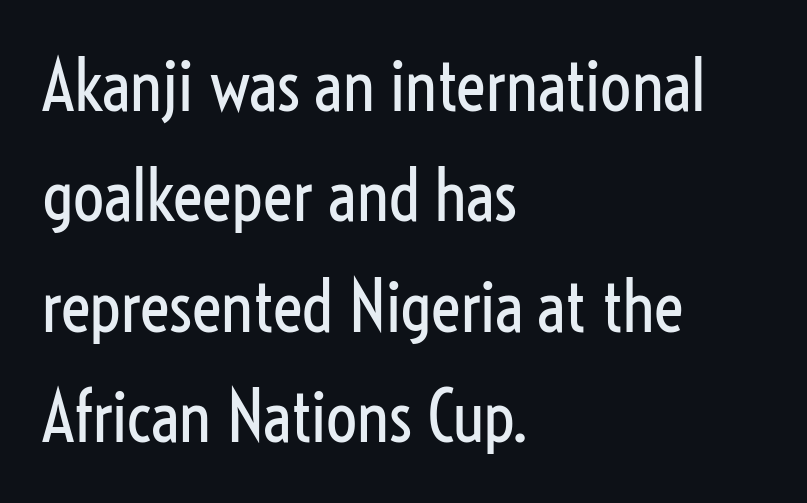
The passage shown is typeset with a sans-serif family. A classic flush-left, rag-right setting is used for this passage. A clean baseline with only descenders dipping below it. Short note: letters normally spaced. Is the stroke heavy? The answer is a plain regular-or-lighter. A normal amount of white space separates one row of letters from the next.
